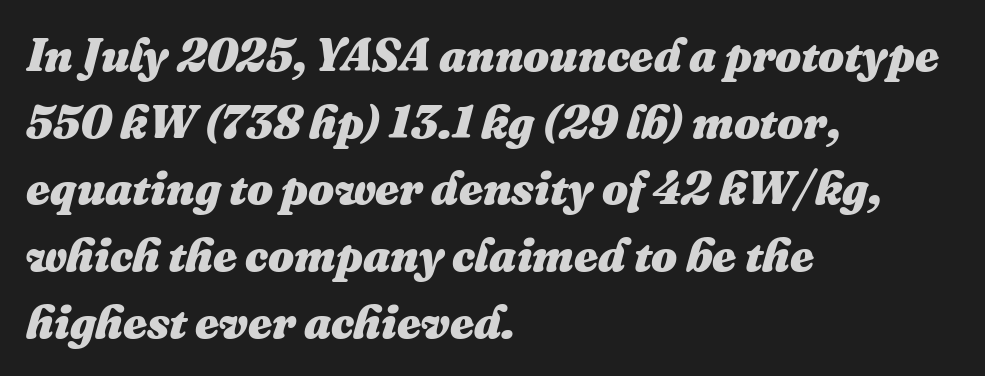
Q: Is the text bold? A: Yes.
Q: Is the text italic (slanted)? A: Yes, it leans right by about 16 degrees.
Q: Is the text underlined? A: No.
Q: How is the paragraph aligned? A: Left-aligned.
Q: Is the spacing between letters normal or unusually wide? A: Normal.
Q: Is the spacing between lines tight, normal or loose? A: Normal.
Q: Width (condensed, normal, or wide)? A: Normal.
Q: Stroke contrast? A: Medium.
Q: x-height? A: Medium.
Q: Monospaced? A: No.
